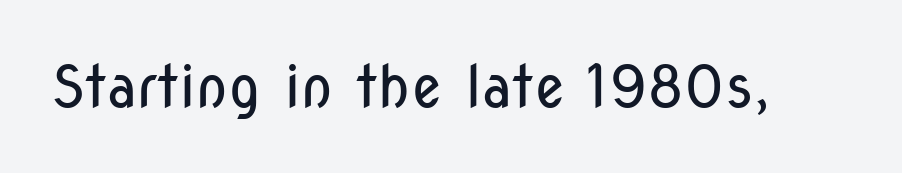
{"serif": "no", "italic": "no", "bold": "no", "weight": "regular", "width": "condensed", "stroke_contrast": "low", "x_height": "medium", "monospaced": "no", "underline": "no", "letter_spacing": "normal", "letter_spacing_em": 0.0, "glyph_px": 58}
